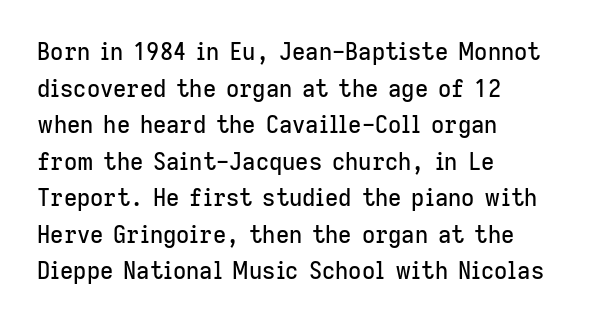
Rendered with straight, roman letterforms. Notice how the passage keeps a crisp vertical edge on the left only. A typesetter would call this leading conventional body-copy spacing. Is the letter spacing exaggerated? No — it looks like the ordinary default.
